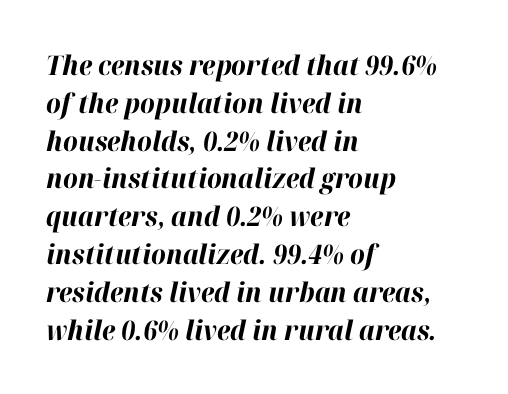
Q: Is the text bold? A: Yes.
Q: Is the text italic (slanted)? A: Yes, it leans right by about 12 degrees.
Q: Is the text underlined? A: No.
Q: How is the paragraph aligned? A: Left-aligned.
Q: Is the spacing between letters normal or unusually wide? A: Normal.
Q: Is the spacing between lines tight, normal or loose? A: Normal.
